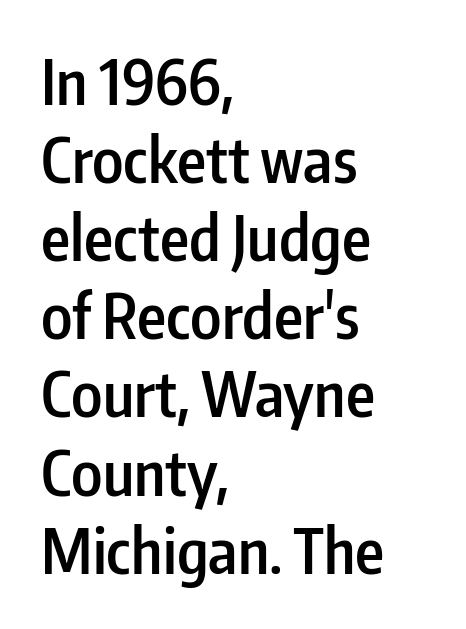
Observe the ordinary spacing: letters are neighbours, not strangers. No feet cap the strokes, marking this as sans-serif type. The passage shown is typed in a proportional face where columns would drift. Regular leading. Quick note: not italic, upright. The paragraph has a hard left edge and a soft right edge.
